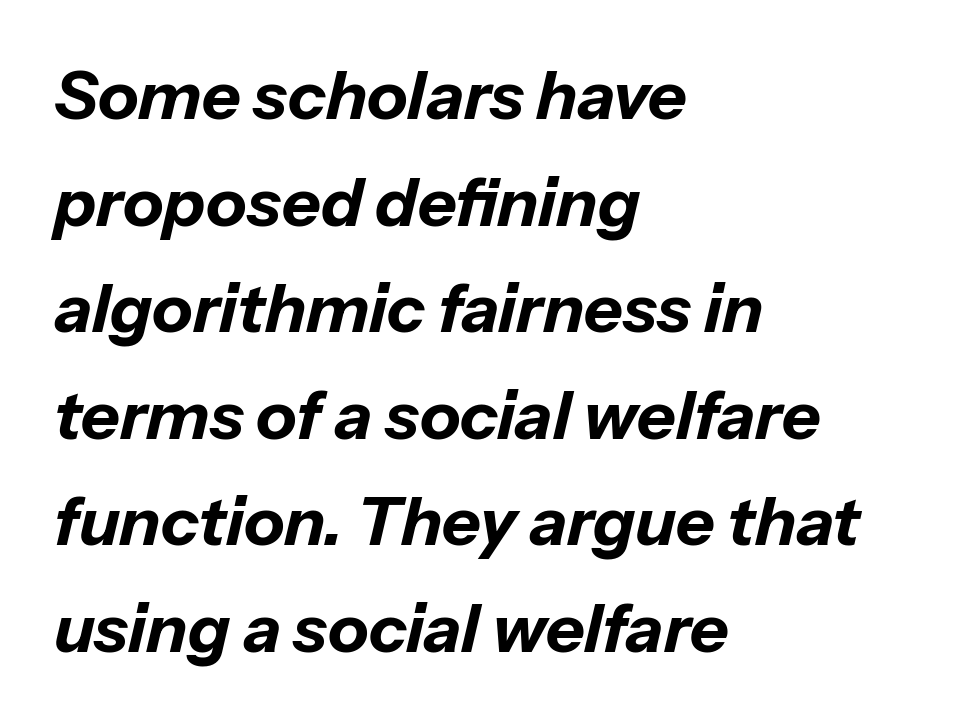
The image shows 67 px bold type, italic (leaning right); set left-aligned, normal line spacing (1.59x), normal letter spacing, not underlined; low stroke contrast and a medium x-height.
